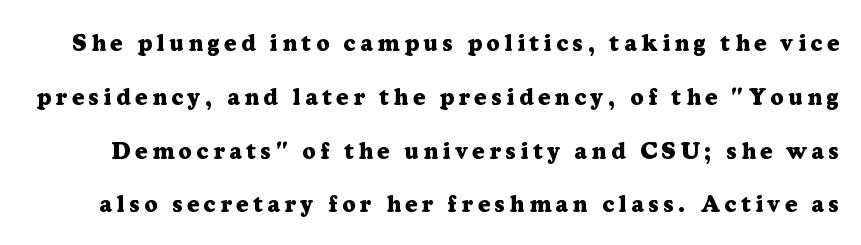
{"italic": "no", "bold": "yes", "underline": "no", "line_spacing": "loose", "line_spacing_ratio": 2.34, "letter_spacing": "wide", "letter_spacing_em": 0.2, "glyph_px": 23}
